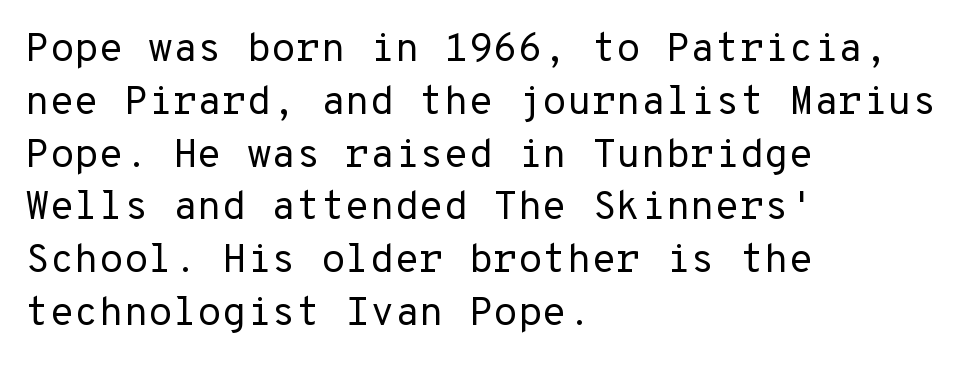
{"serif": "no", "italic": "no", "bold": "no", "weight": "regular", "width": "normal", "stroke_contrast": "low", "x_height": "medium", "monospaced": "yes", "underline": "no", "align": "left", "line_spacing": "normal", "line_spacing_ratio": 1.32, "letter_spacing": "normal", "letter_spacing_em": 0.0, "glyph_px": 40}
